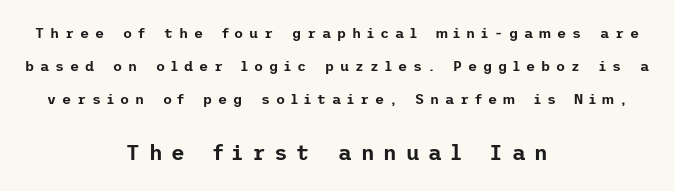
{"italic": "no", "underline": "no", "align": "center", "line_spacing": "loose", "line_spacing_ratio": 2.34, "letter_spacing": "wide", "letter_spacing_em": 0.42, "larger_block": "second", "size_ratio": 1.5, "glyph_px": 21}
